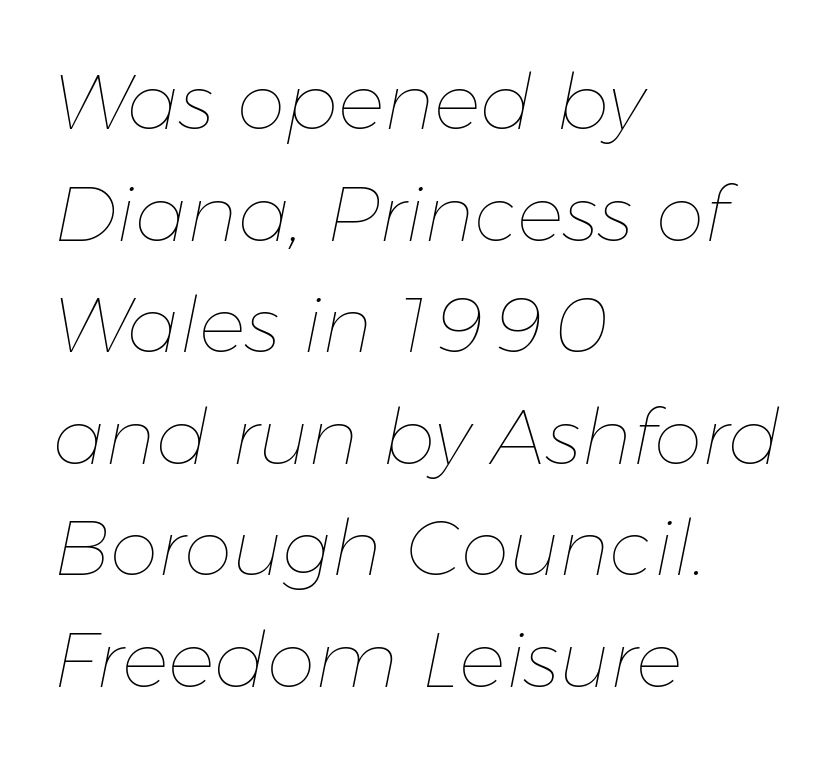
{"italic": "yes", "lean": "right", "slant_degrees": 11, "bold": "no", "weight": "thin", "width": "normal", "stroke_contrast": "low", "x_height": "medium", "monospaced": "no", "underline": "no", "align": "left", "line_spacing": "normal", "line_spacing_ratio": 1.43, "letter_spacing": "normal", "letter_spacing_em": 0.0, "glyph_px": 78}
